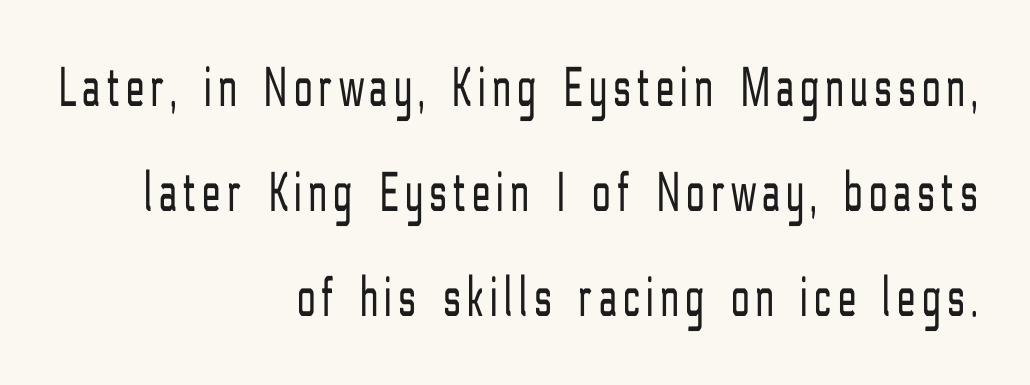
The image shows 58 px light, condensed sans-serif type, upright; set right-aligned, line spacing 1.81x, not underlined; low stroke contrast and a medium x-height.
